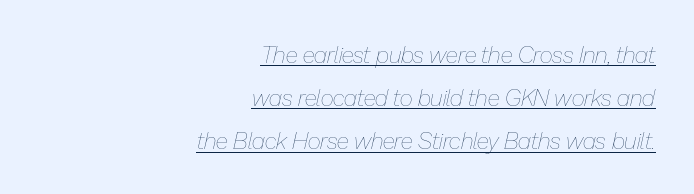
No letter is thick-stroked: the sample isn't bold. Caption: multi-line text, flush right, ragged left. Rendered with sloped, italic letterforms. Words appear dense and cohesive because spacing is normal. The glyphs are accompanied by a horizontal stroke just below them.
